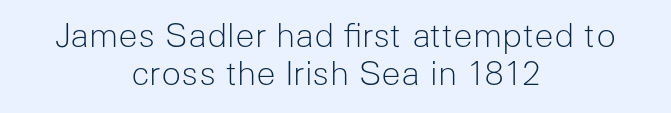
The image shows 33 px light sans-serif type, upright; set centered, line spacing 1.16x, normal letter spacing, not underlined; low stroke contrast and a medium x-height.
